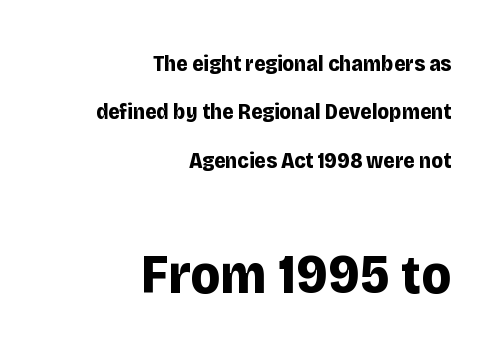
Varying glyph widths throughout — classic text-font behaviour. Does the weight exceed regular? Yes, all the way to bold. The rendering shows plain stroke endings on the letterforms — a sans-serif design. Compared with typical paragraphs, the rows here are farther apart. Is the lower block the larger one? Yes — the lower block carries the bigger type. Typeset ragged left — the right edge is the straight one.
